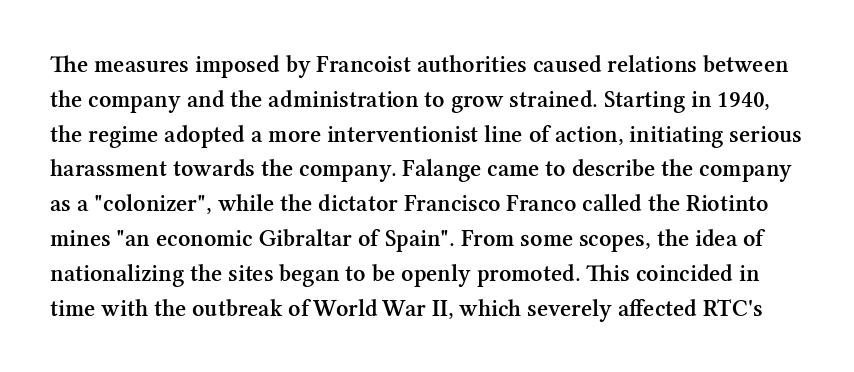
Q: Is the text bold? A: Semi-bold.
Q: Is the text italic (slanted)? A: No, it is upright.
Q: Is the text underlined? A: No.
Q: Is the spacing between letters normal or unusually wide? A: Normal.
Q: Is the spacing between lines tight, normal or loose? A: Normal.
